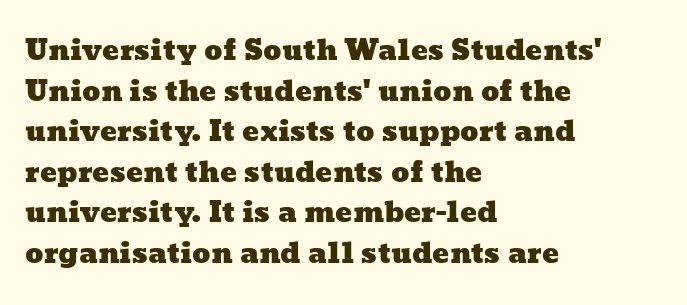
Q: Is the text underlined? A: No.
Q: How is the paragraph aligned? A: Left-aligned.
Q: Is the spacing between letters normal or unusually wide? A: Normal.
Q: Is the spacing between lines tight, normal or loose? A: Normal.
Q: Width (condensed, normal, or wide)? A: Wide.
Q: Stroke contrast? A: Low.
Q: x-height? A: Medium.
Q: Monospaced? A: No.
